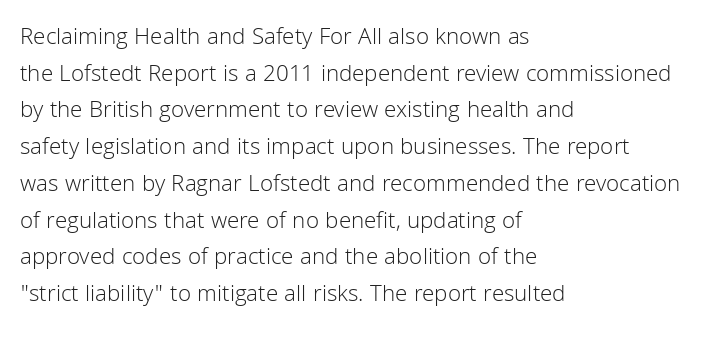
Q: Is the text bold? A: No.
Q: Is the text italic (slanted)? A: No, it is upright.
Q: Is the text underlined? A: No.
Q: How is the paragraph aligned? A: Left-aligned.
Q: Is the spacing between letters normal or unusually wide? A: Normal.
Q: Is the spacing between lines tight, normal or loose? A: Normal.
